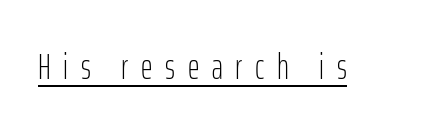
Q: Is the text bold? A: No.
Q: Is the text italic (slanted)? A: No, it is upright.
Q: Is the typeface a serif or a sans-serif typeface? A: Sans-serif.
Q: Is the text underlined? A: Yes.
Q: Is the spacing between letters normal or unusually wide? A: Unusually wide.
Q: Width (condensed, normal, or wide)? A: Condensed.
Q: Stroke contrast? A: Low.
Q: x-height? A: Medium.
Q: Monospaced? A: No.
